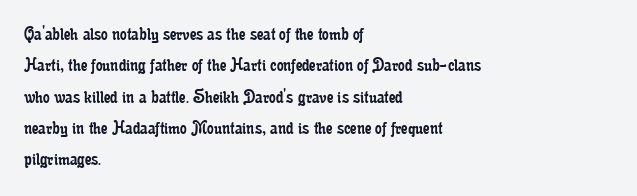
{"italic": "no", "bold": "no", "underline": "no", "align": "left", "line_spacing": "normal", "line_spacing_ratio": 1.49, "letter_spacing": "normal", "letter_spacing_em": 0.0, "glyph_px": 21}
